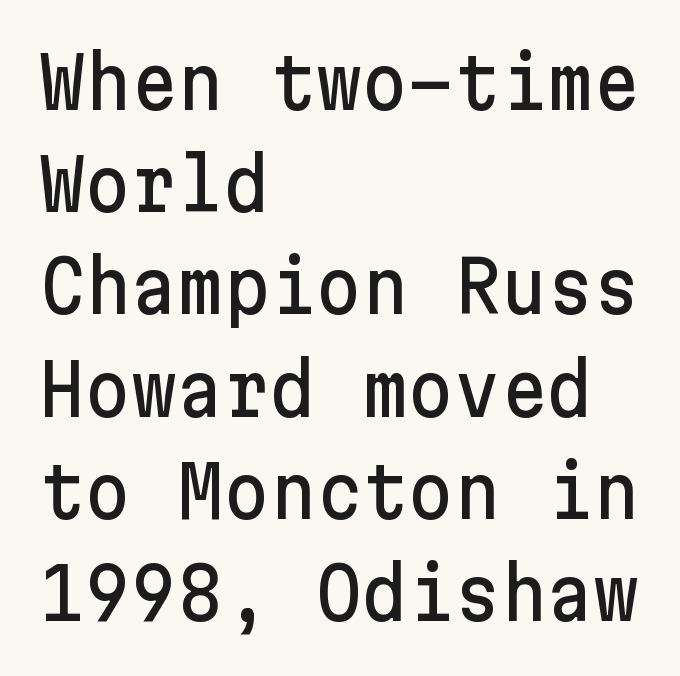
The image shows 71 px sans-serif type, upright; set left-aligned, normal line spacing (1.44x), normal letter spacing, not underlined; low stroke contrast and a medium x-height.
